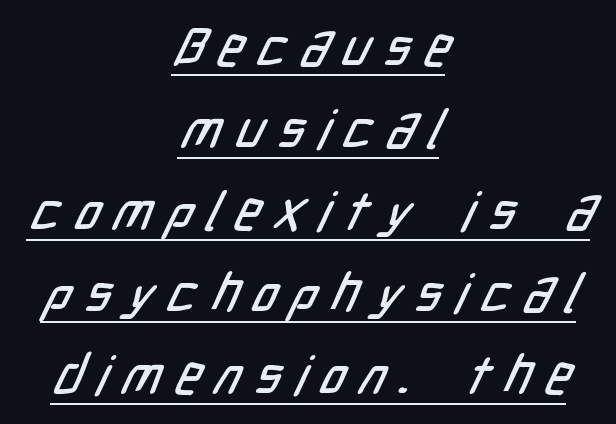
The image shows 54 px condensed sans-serif type; set centered, normal line spacing (1.52x), unusually wide letter spacing (+0.26 em), underlined; low stroke contrast and a medium x-height.
